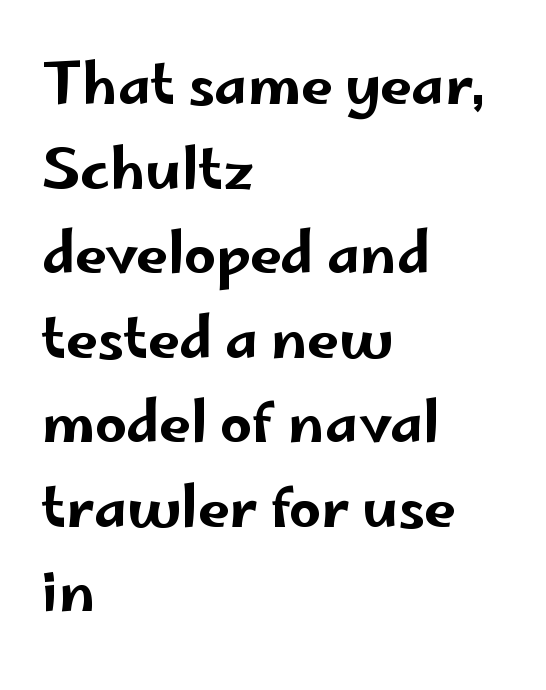
The image shows 56 px wide sans-serif type, upright; set left-aligned, normal line spacing (1.51x), normal letter spacing, not underlined; low stroke contrast and a small x-height.
